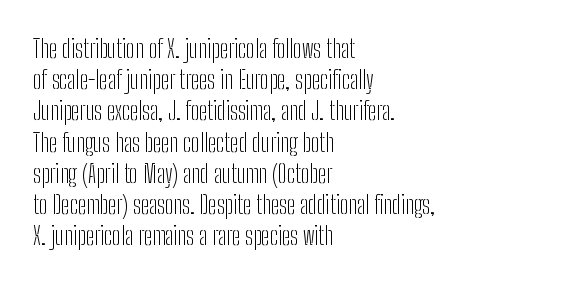
Spacing between characters is what you'd get straight out of the box. Ordinary non-slanted type is in use. The compositor pushed each line to the left boundary. Rows of type keep a routine distance in the vertical direction.
